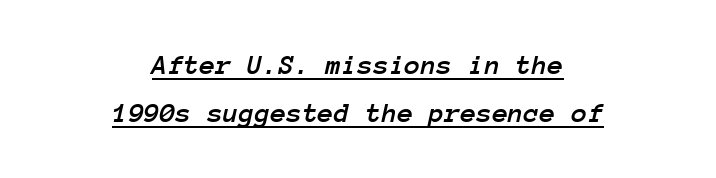
The image shows 29 px text type, italic (leaning right), monospaced; set centered, normal line spacing (1.64x), normal letter spacing, underlined; low stroke contrast and a medium x-height.
